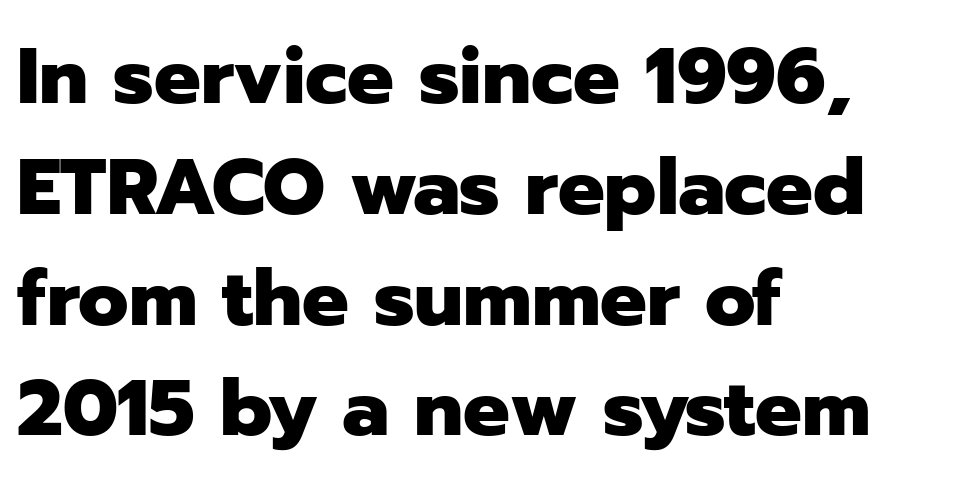
Q: Is the text bold? A: Yes.
Q: Is the text italic (slanted)? A: No, it is upright.
Q: Is the typeface a serif or a sans-serif typeface? A: Sans-serif.
Q: Is the text underlined? A: No.
Q: How is the paragraph aligned? A: Left-aligned.
Q: Is the spacing between letters normal or unusually wide? A: Normal.
Q: Is the spacing between lines tight, normal or loose? A: Normal.
Q: Width (condensed, normal, or wide)? A: Normal.
Q: Stroke contrast? A: Low.
Q: x-height? A: Medium.
Q: Monospaced? A: No.
